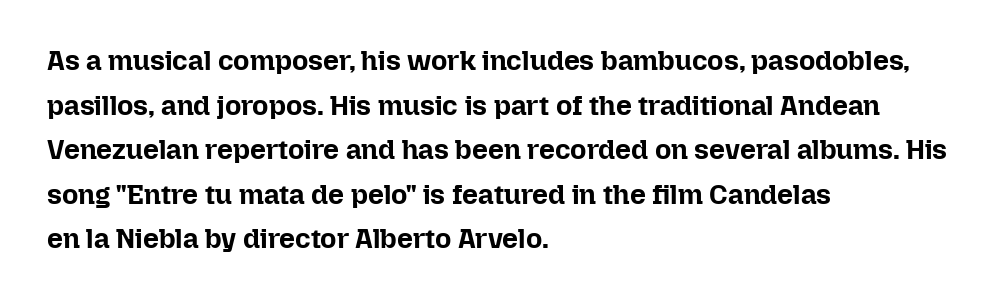
Stroke thickness is high; the sample reads as a true bold. These lines are rendered in a variable-pitch font. Does extra space separate the letters? No, they use regular spacing. The type sits square on the baseline with zero lean. The passage shown stacks its lines at a standard gap. Horizontally, the lines are justified to the leading edge only.
